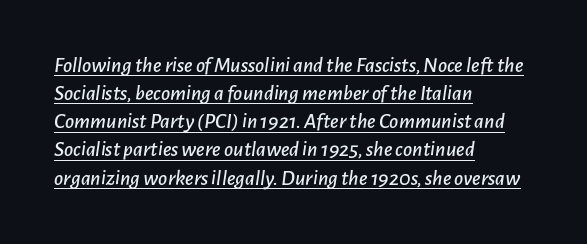
Q: Is the text italic (slanted)? A: Yes, it leans right by about 7 degrees.
Q: Is the text underlined? A: Yes.
Q: How is the paragraph aligned? A: Left-aligned.
Q: Is the spacing between letters normal or unusually wide? A: Normal.
Q: Is the spacing between lines tight, normal or loose? A: Normal.
